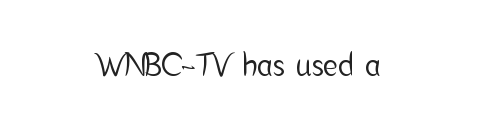
Q: Is the text italic (slanted)? A: No, it is upright.
Q: Is the typeface a serif or a sans-serif typeface? A: Sans-serif.
Q: Is the text underlined? A: No.
Q: Is the spacing between letters normal or unusually wide? A: Normal.
Q: Width (condensed, normal, or wide)? A: Condensed.
Q: Stroke contrast? A: Low.
Q: x-height? A: Medium.
Q: Monospaced? A: No.
